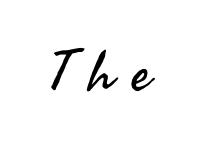
{"serif": "no", "bold": "no", "weight": "regular", "width": "normal", "stroke_contrast": "medium", "x_height": "small", "monospaced": "no", "underline": "no", "letter_spacing": "wide", "letter_spacing_em": 0.33, "glyph_px": 56}
